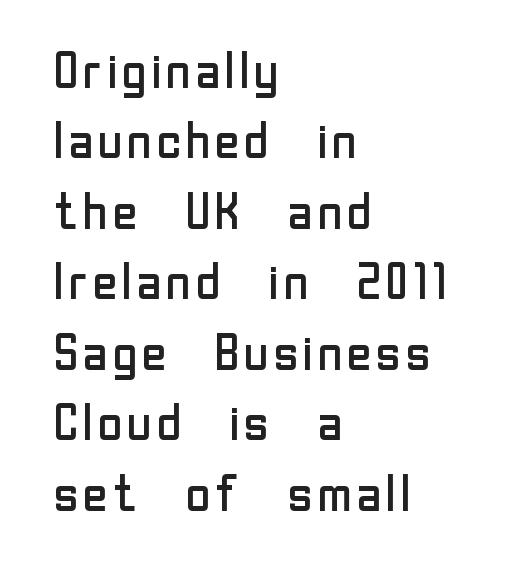
{"serif": "no", "italic": "no", "bold": "no", "weight": "regular", "width": "normal", "stroke_contrast": "low", "x_height": "medium", "monospaced": "no", "underline": "no", "align": "left", "line_spacing": "normal", "line_spacing_ratio": 1.41, "letter_spacing": "normal", "letter_spacing_em": 0.0, "glyph_px": 50}
